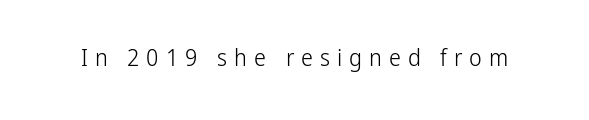
{"italic": "no", "bold": "no", "underline": "no", "letter_spacing": "wide", "letter_spacing_em": 0.29, "glyph_px": 24}
